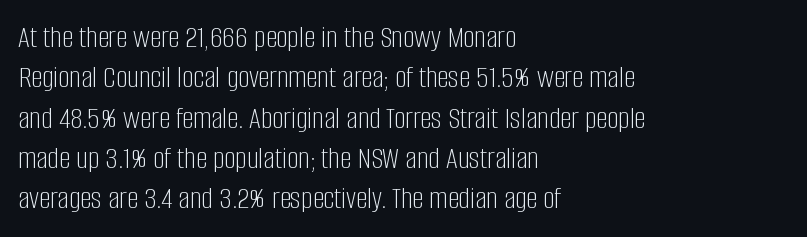
Check under the words: just untouched page. Summary of weight: not heavy and not bold. Is the letter spacing exaggerated? No — it looks like the ordinary default. A typesetter would label this face a sans. The specimen reads as upright at a glance.
